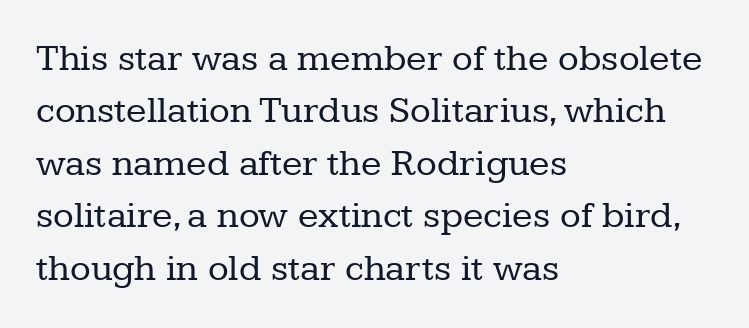
Q: Is the text bold? A: No.
Q: Is the text italic (slanted)? A: No, it is upright.
Q: Is the typeface a serif or a sans-serif typeface? A: Serif.
Q: Is the text underlined? A: No.
Q: How is the paragraph aligned? A: Left-aligned.
Q: Is the spacing between letters normal or unusually wide? A: Normal.
Q: Is the spacing between lines tight, normal or loose? A: Normal.
Q: Width (condensed, normal, or wide)? A: Normal.
Q: Stroke contrast? A: Low.
Q: x-height? A: Medium.
Q: Monospaced? A: No.
